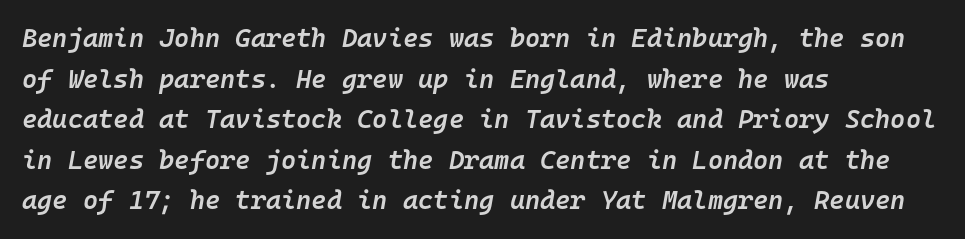
Q: Is the text bold? A: Semi-bold.
Q: Is the text italic (slanted)? A: Yes, it leans right by about 10 degrees.
Q: Is the text underlined? A: No.
Q: How is the paragraph aligned? A: Left-aligned.
Q: Is the spacing between letters normal or unusually wide? A: Normal.
Q: Is the spacing between lines tight, normal or loose? A: Normal.
